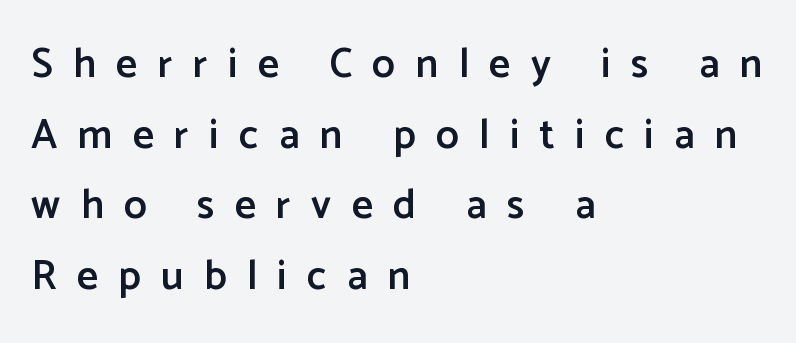
Nothing sits at the stroke ends, so this counts as sans-serif. Observe the wide spacing: letters keep a clear distance from each other. In CSS terms this would be text-align: left. Posture: vertical. The glyphs are unaccompanied by any horizontal stroke below them. Is this a fixed-width face? No — the glyphs have proportional, varying widths.
